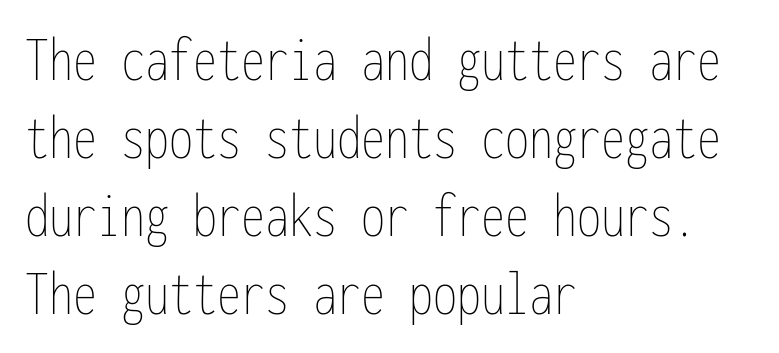
The image shows 64 px thin, condensed type, upright, monospaced; set left-aligned, line spacing 1.22x, normal letter spacing, not underlined; low stroke contrast and a medium x-height.
